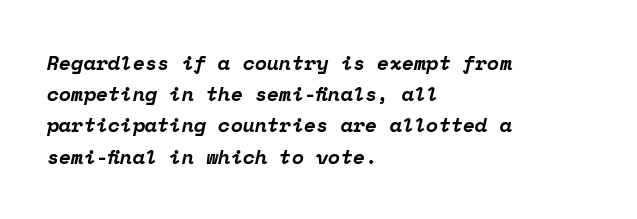
Every character sits at an angle, as italics do. A typesetter would call this leading conventional body-copy spacing. Typesetter's note: full bold, strokes at maximum text heaviness. Casual observation: everything's shoved over to the left. Standard letterfit; no display-style spreading of the glyphs.
